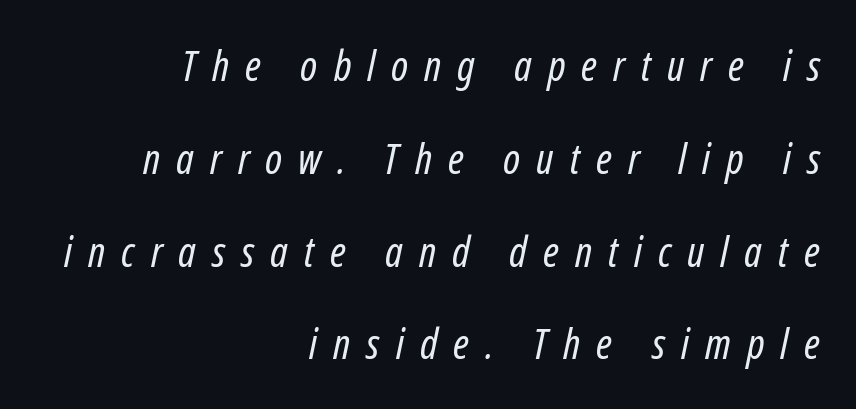
{"italic": "yes", "lean": "right", "slant_degrees": 12, "bold": "no", "weight": "regular", "width": "condensed", "stroke_contrast": "low", "x_height": "medium", "monospaced": "no", "underline": "no", "align": "right", "line_spacing": "loose", "line_spacing_ratio": 2.21, "letter_spacing": "wide", "letter_spacing_em": 0.38, "glyph_px": 42}
